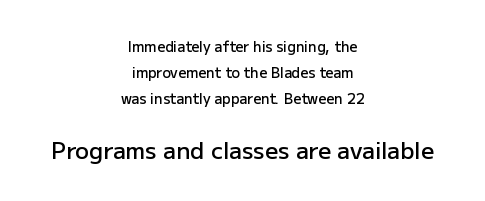
The image shows 23 px text type, upright; set centered, line spacing 1.86x, normal letter spacing, not underlined; the second (bottom) block is 1.64x larger.
